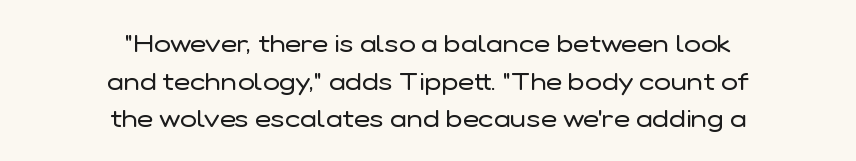
Here the glyphs are tracked normally, forming tight word shapes. Any mark beneath the type? The region is blank. A typesetter would call this leading conventional body-copy spacing. Where is the straight margin? There isn't one; the lines are centered.
